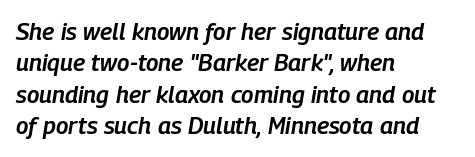
The image shows 24 px text type, italic (leaning right); set left-aligned, normal line spacing (1.31x), normal letter spacing, not underlined.
